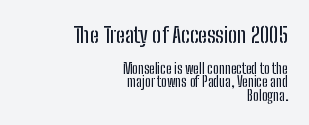
Nobody drew a line under any word here. When letters stand straight like this, we call the style roman or upright. The horizontal fit of the characters is conventional and even. Whoever set this made the first block the dominant, larger element.
